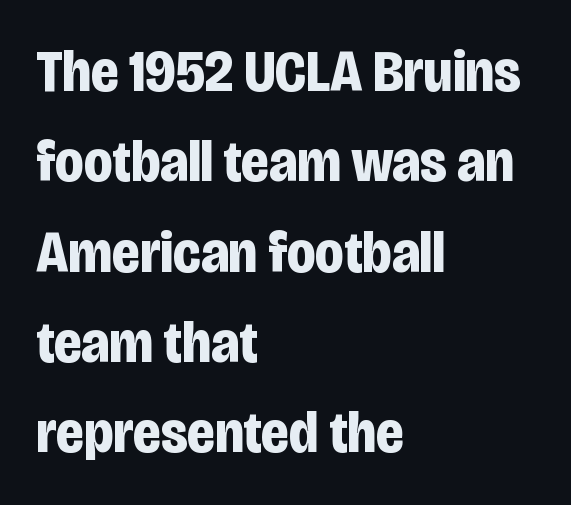
Does the type have serifs? No, each stem ends abruptly. A full-strength bold gives these letters their thick strokes. It's the straight-up-and-down kind of type. The strip under each line holds only bare page. You could call the tracking neutral — neither tight nor loose. All the whitespace from short lines collects on the right.
